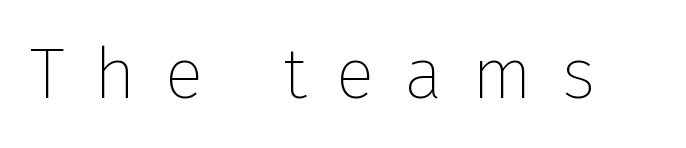
{"serif": "no", "italic": "no", "bold": "no", "weight": "thin", "width": "normal", "stroke_contrast": "low", "x_height": "medium", "monospaced": "no", "underline": "no", "letter_spacing": "wide", "letter_spacing_em": 0.41, "glyph_px": 72}
